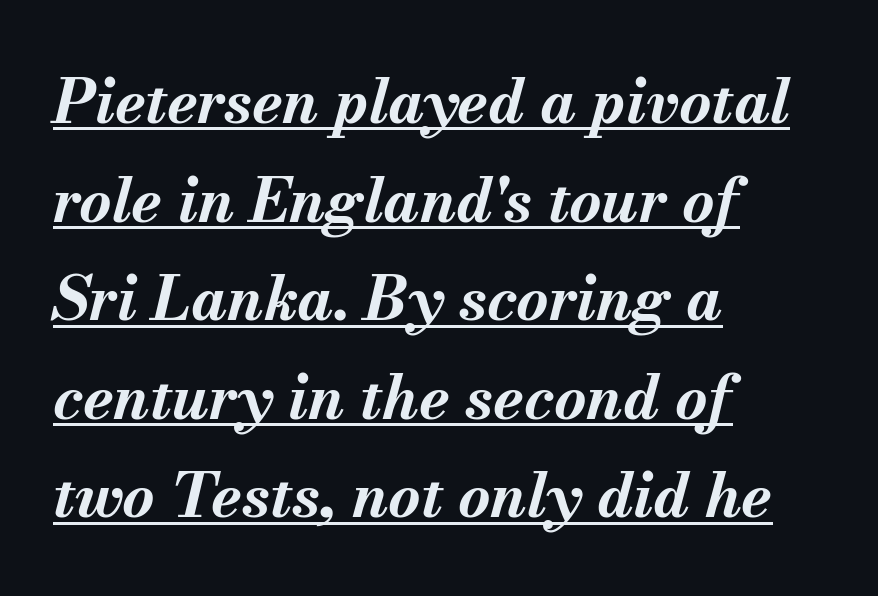
{"italic": "yes", "lean": "right", "slant_degrees": 13, "bold": "yes", "weight": "bold", "width": "normal", "stroke_contrast": "medium", "x_height": "small", "monospaced": "no", "underline": "yes", "align": "left", "line_spacing": "normal", "line_spacing_ratio": 1.59, "letter_spacing": "normal", "letter_spacing_em": 0.0, "glyph_px": 62}
